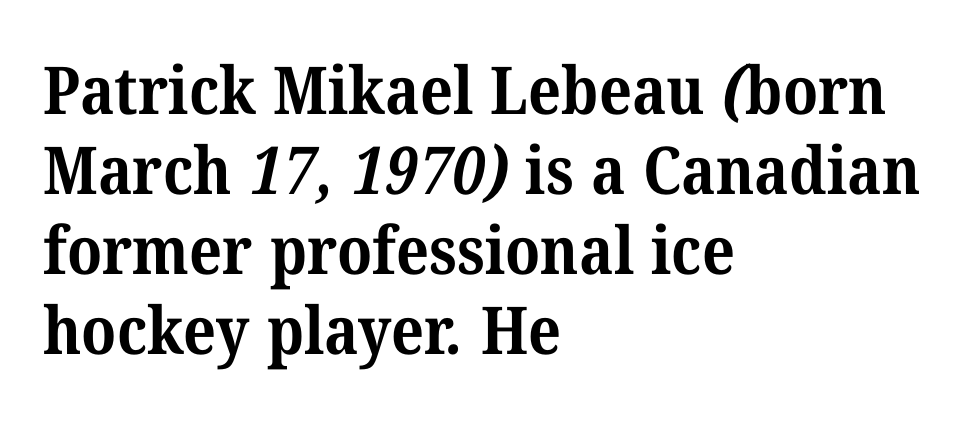
Q: Is the text bold? A: Yes.
Q: Is the typeface a serif or a sans-serif typeface? A: Serif.
Q: Is the text underlined? A: No.
Q: How is the paragraph aligned? A: Left-aligned.
Q: Is the spacing between letters normal or unusually wide? A: Normal.
Q: Width (condensed, normal, or wide)? A: Normal.
Q: Stroke contrast? A: Medium.
Q: x-height? A: Medium.
Q: Monospaced? A: No.
